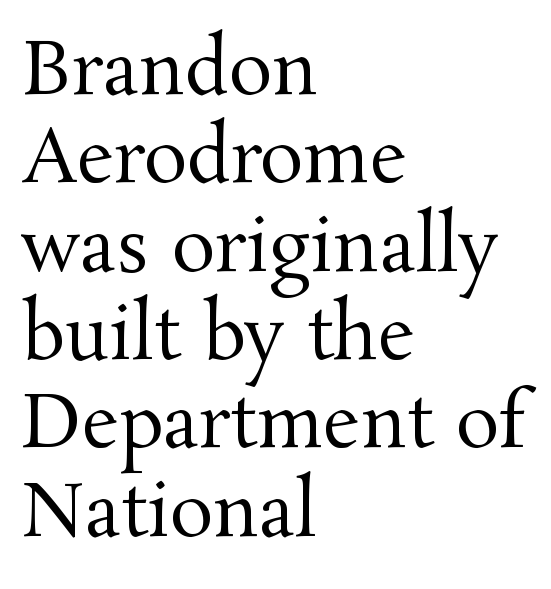
{"serif": "yes", "italic": "no", "bold": "no", "weight": "regular", "width": "normal", "stroke_contrast": "medium", "x_height": "medium", "monospaced": "no", "underline": "no", "align": "left", "line_spacing_ratio": 1.21, "letter_spacing": "normal", "letter_spacing_em": 0.0, "glyph_px": 73}
